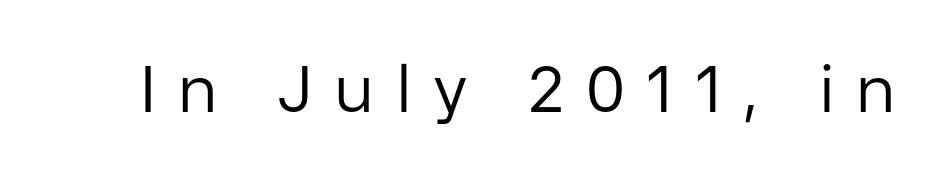
Q: Is the text bold? A: No.
Q: Is the text italic (slanted)? A: No, it is upright.
Q: Is the typeface a serif or a sans-serif typeface? A: Sans-serif.
Q: Is the text underlined? A: No.
Q: Is the spacing between letters normal or unusually wide? A: Unusually wide.
Q: Width (condensed, normal, or wide)? A: Normal.
Q: Stroke contrast? A: Low.
Q: x-height? A: Medium.
Q: Monospaced? A: No.
